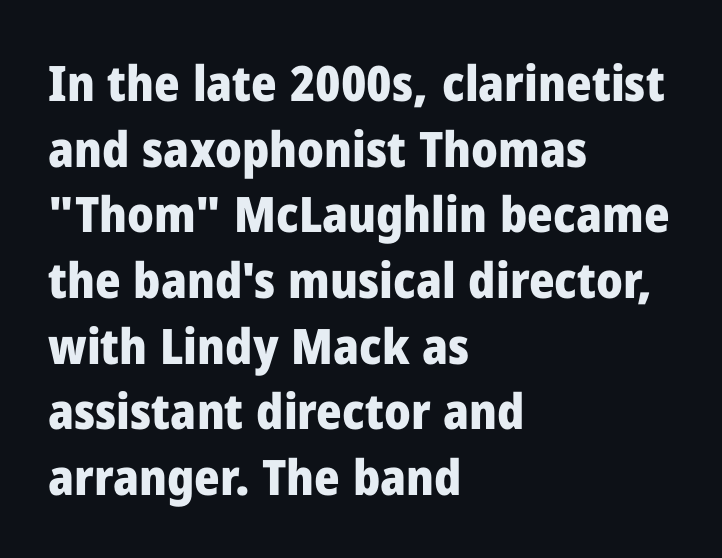
Q: Is the text bold? A: Yes.
Q: Is the text italic (slanted)? A: No, it is upright.
Q: Is the typeface a serif or a sans-serif typeface? A: Sans-serif.
Q: Is the text underlined? A: No.
Q: How is the paragraph aligned? A: Left-aligned.
Q: Is the spacing between letters normal or unusually wide? A: Normal.
Q: Is the spacing between lines tight, normal or loose? A: Normal.
Q: Width (condensed, normal, or wide)? A: Normal.
Q: Stroke contrast? A: Low.
Q: x-height? A: Medium.
Q: Monospaced? A: No.
